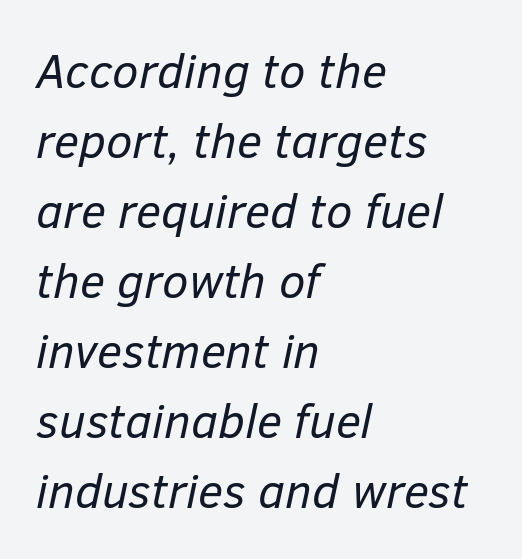
{"italic": "yes", "lean": "right", "slant_degrees": 12, "bold": "no", "weight": "regular", "width": "normal", "stroke_contrast": "low", "x_height": "medium", "monospaced": "no", "underline": "no", "align": "left", "line_spacing": "normal", "line_spacing_ratio": 1.46, "letter_spacing": "normal", "letter_spacing_em": 0.0, "glyph_px": 48}
